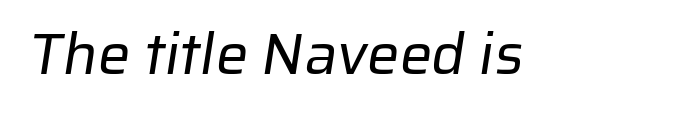
Character widths vary here, with narrow letters taking less room than wide ones. Underlining? Definitely not there. Default kerning and tracking; the words read as compact shapes. Letters have the restrained weight of plain body copy at most. The text was rendered using a sans face with plain stroke endings.
